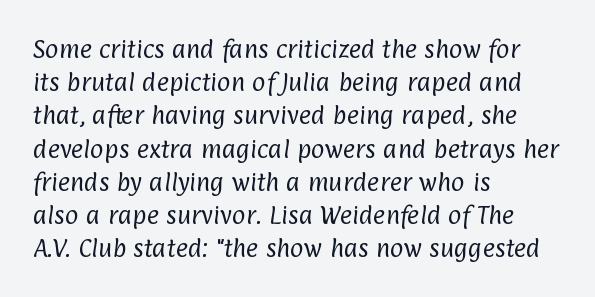
{"bold": "no", "underline": "no", "align": "left", "line_spacing": "normal", "line_spacing_ratio": 1.58, "letter_spacing": "normal", "letter_spacing_em": 0.0, "glyph_px": 21}
